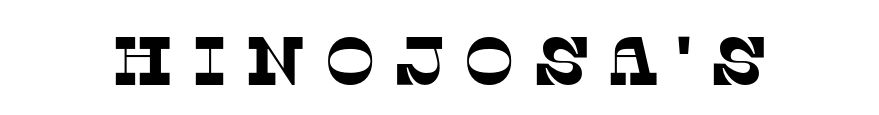
The image shows 69 px serif type; set unusually wide letter spacing (+0.24 em), not underlined; low stroke contrast and a large x-height.
